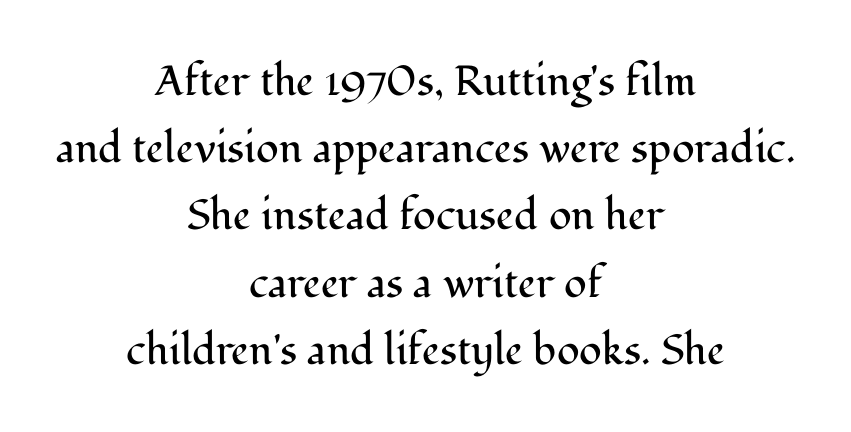
Q: Is the text bold? A: No.
Q: Is the text italic (slanted)? A: No, it is upright.
Q: Is the typeface a serif or a sans-serif typeface? A: Serif.
Q: Is the text underlined? A: No.
Q: How is the paragraph aligned? A: Centered.
Q: Is the spacing between letters normal or unusually wide? A: Normal.
Q: Is the spacing between lines tight, normal or loose? A: Normal.
Q: Width (condensed, normal, or wide)? A: Normal.
Q: Stroke contrast? A: Medium.
Q: x-height? A: Medium.
Q: Monospaced? A: No.
